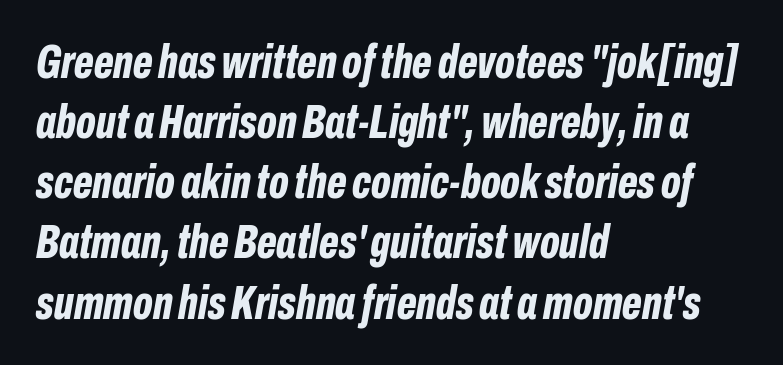
The image shows 47 px bold, condensed type, italic (leaning right); set left-aligned, normal line spacing (1.28x), normal letter spacing, not underlined; low stroke contrast and a medium x-height.
